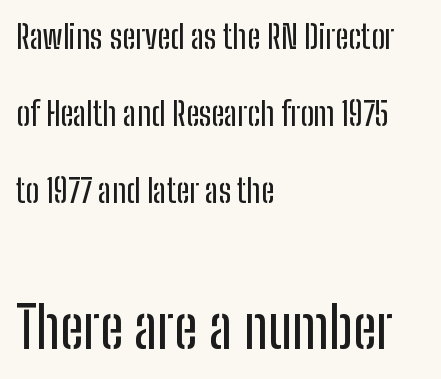
{"serif": "no", "italic": "no", "width": "condensed", "stroke_contrast": "low", "x_height": "medium", "monospaced": "no", "underline": "no", "align": "left", "line_spacing": "loose", "line_spacing_ratio": 2.33, "letter_spacing": "normal", "letter_spacing_em": 0.0, "larger_block": "second", "size_ratio": 1.73, "glyph_px": 57}
